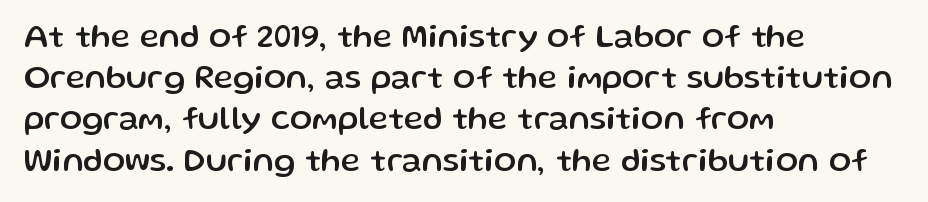
Q: Is the text italic (slanted)? A: No, it is upright.
Q: Is the typeface a serif or a sans-serif typeface? A: Sans-serif.
Q: Is the text underlined? A: No.
Q: How is the paragraph aligned? A: Left-aligned.
Q: Is the spacing between letters normal or unusually wide? A: Normal.
Q: Is the spacing between lines tight, normal or loose? A: Normal.
Q: Width (condensed, normal, or wide)? A: Normal.
Q: Stroke contrast? A: Low.
Q: x-height? A: Medium.
Q: Monospaced? A: No.
